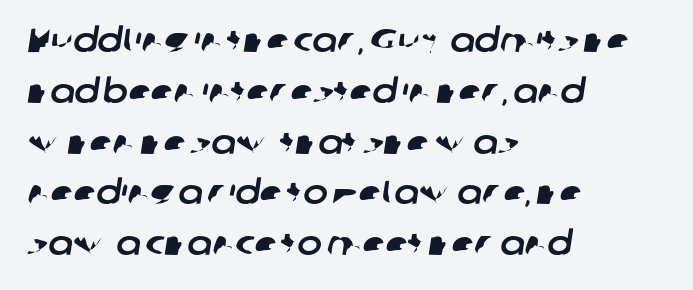
The image shows 33 px sans-serif type; set left-aligned, normal line spacing (1.54x), normal letter spacing, not underlined; low stroke contrast and a medium x-height.
